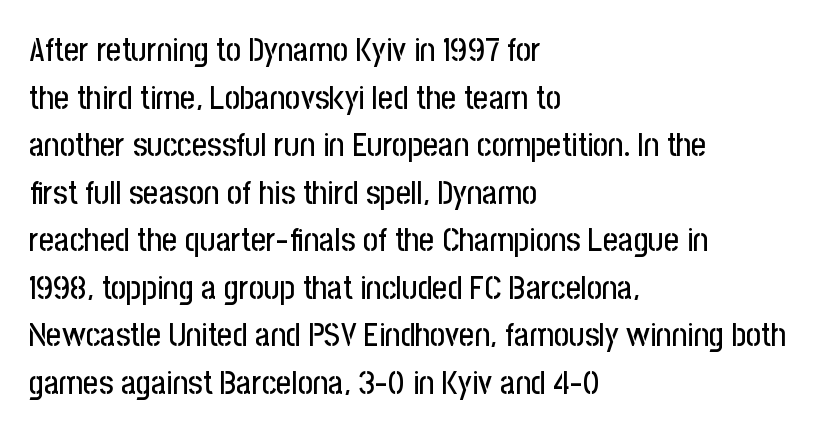
Q: Is the text italic (slanted)? A: No, it is upright.
Q: Is the typeface a serif or a sans-serif typeface? A: Sans-serif.
Q: Is the text underlined? A: No.
Q: How is the paragraph aligned? A: Left-aligned.
Q: Is the spacing between letters normal or unusually wide? A: Normal.
Q: Is the spacing between lines tight, normal or loose? A: Normal.
Q: Width (condensed, normal, or wide)? A: Condensed.
Q: Stroke contrast? A: Low.
Q: x-height? A: Medium.
Q: Monospaced? A: No.
